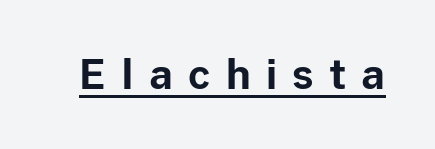
Q: Is the text bold? A: Yes.
Q: Is the text italic (slanted)? A: No, it is upright.
Q: Is the typeface a serif or a sans-serif typeface? A: Sans-serif.
Q: Is the text underlined? A: Yes.
Q: Is the spacing between letters normal or unusually wide? A: Unusually wide.
Q: Width (condensed, normal, or wide)? A: Normal.
Q: Stroke contrast? A: Low.
Q: x-height? A: Medium.
Q: Monospaced? A: No.
